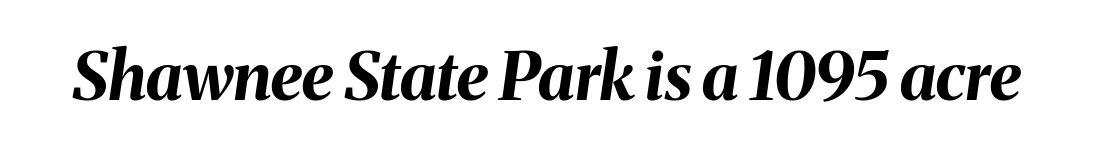
Note the varied advance widths — an 'i' is clearly narrower than an 'm'. Letters rest on an invisible, unmarked baseline. Heft: maximum for text — a bold. Honestly, the letter spacing is just normal — you wouldn't notice it. Designer's note — italics engaged.
